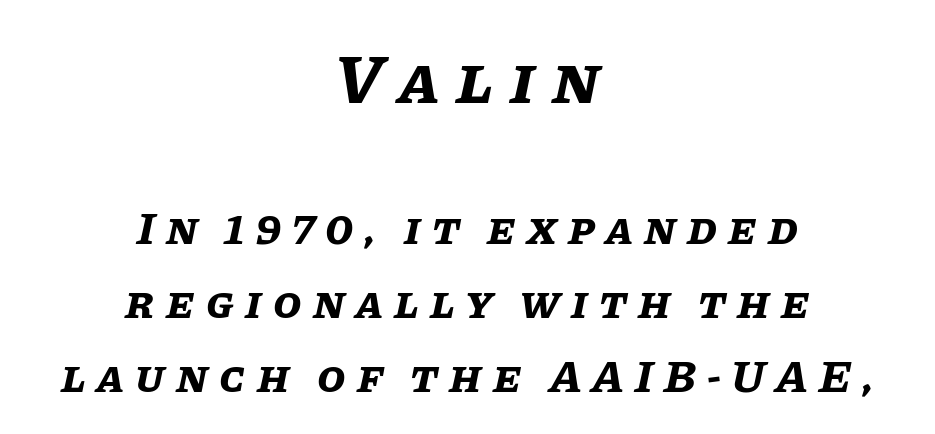
{"italic": "yes", "lean": "right", "slant_degrees": 11, "bold": "yes", "weight": "bold", "width": "normal", "stroke_contrast": "low", "x_height": "large", "monospaced": "no", "underline": "no", "align": "center", "line_spacing": "normal", "line_spacing_ratio": 1.61, "letter_spacing": "wide", "letter_spacing_em": 0.24, "larger_block": "first", "size_ratio": 1.5, "glyph_px": 69}
